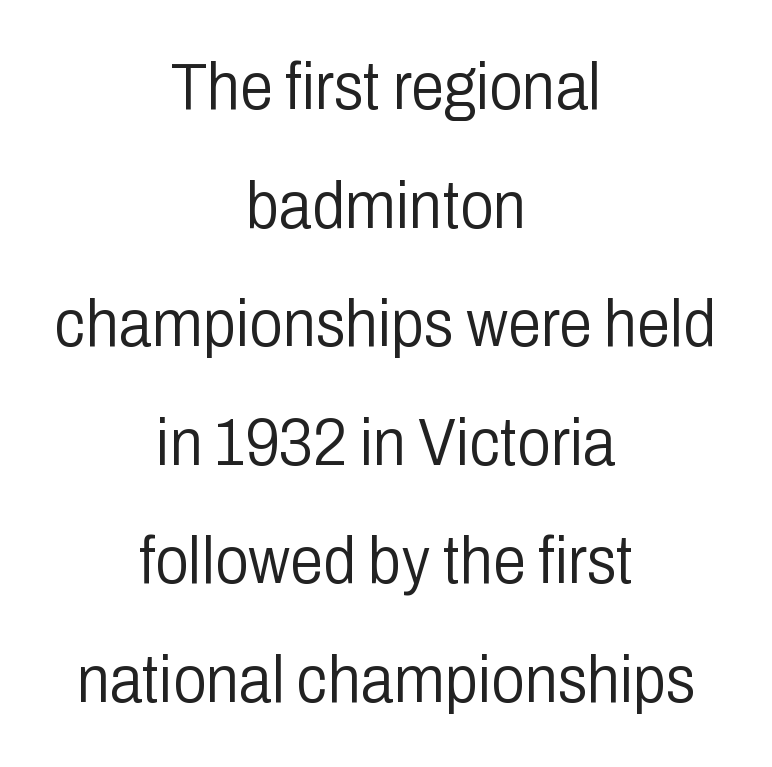
No extra tracking has been applied to these lines. Clear beneath every line of the passage. Heaviness? Minimal to ordinary, like unemphasized prose. Proportional: the letters do not fall into vertical columns. Compared with a flush-left layout, this one balances lines on the center instead.
